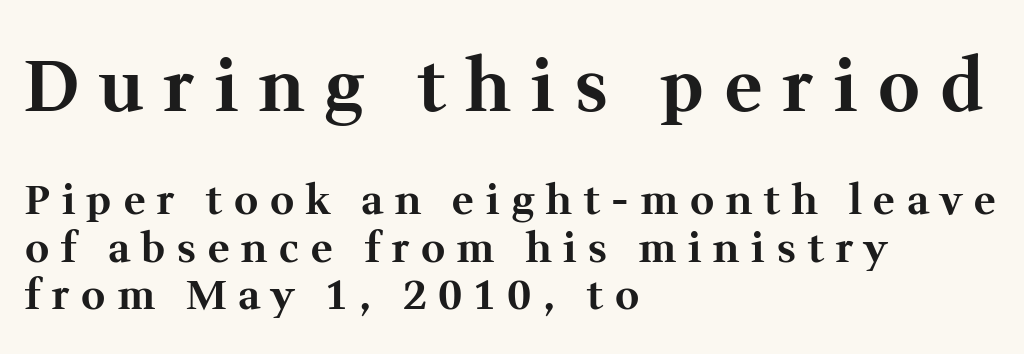
{"serif": "yes", "italic": "no", "bold": "yes", "weight": "bold", "width": "normal", "stroke_contrast": "medium", "x_height": "medium", "monospaced": "no", "underline": "no", "align": "left", "line_spacing_ratio": 1.16, "letter_spacing": "wide", "letter_spacing_em": 0.29, "larger_block": "first", "size_ratio": 1.73, "glyph_px": 71}
